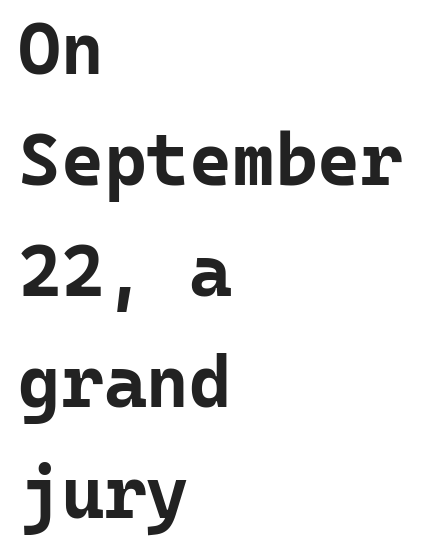
Q: Is the text bold? A: Yes.
Q: Is the text italic (slanted)? A: No, it is upright.
Q: Is the typeface a serif or a sans-serif typeface? A: Sans-serif.
Q: Is the text underlined? A: No.
Q: How is the paragraph aligned? A: Left-aligned.
Q: Is the spacing between letters normal or unusually wide? A: Normal.
Q: Is the spacing between lines tight, normal or loose? A: Normal.
Q: Width (condensed, normal, or wide)? A: Normal.
Q: Stroke contrast? A: Low.
Q: x-height? A: Medium.
Q: Monospaced? A: Yes.
